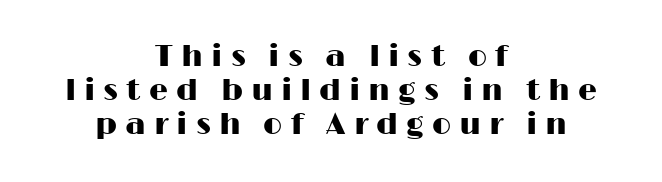
Closely set lines give the paragraph a compact silhouette. Rule under the text: the space is simply empty. The gaps between neighbouring characters are conspicuously large. It's the straight-up-and-down kind of type.
